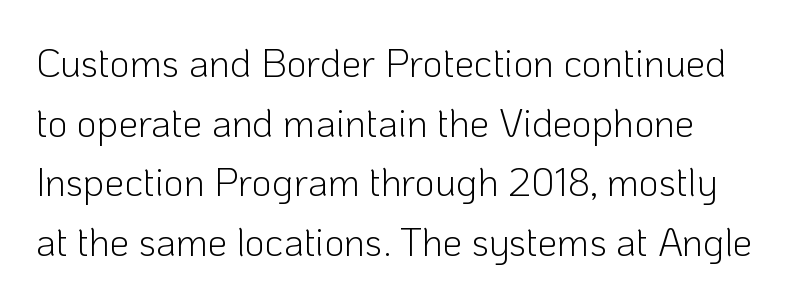
{"serif": "no", "italic": "no", "bold": "no", "weight": "light", "width": "normal", "stroke_contrast": "low", "x_height": "medium", "monospaced": "no", "underline": "no", "line_spacing": "normal", "line_spacing_ratio": 1.53, "letter_spacing": "normal", "letter_spacing_em": 0.0, "glyph_px": 39}
